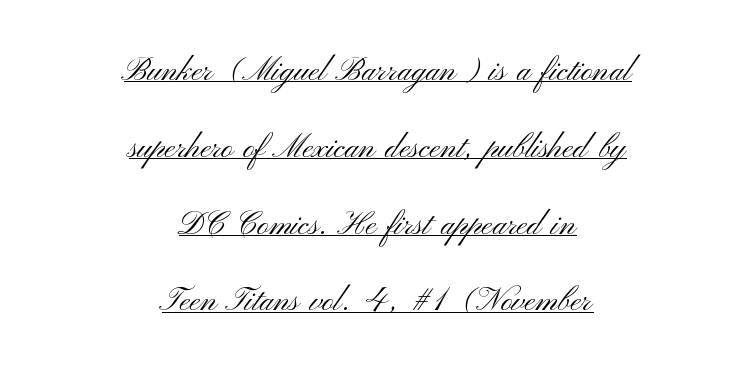
{"serif": "no", "bold": "no", "weight": "light", "width": "wide", "stroke_contrast": "medium", "x_height": "small", "monospaced": "no", "underline": "yes", "align": "center", "line_spacing": "loose", "line_spacing_ratio": 2.4, "letter_spacing": "normal", "letter_spacing_em": 0.0, "glyph_px": 32}
